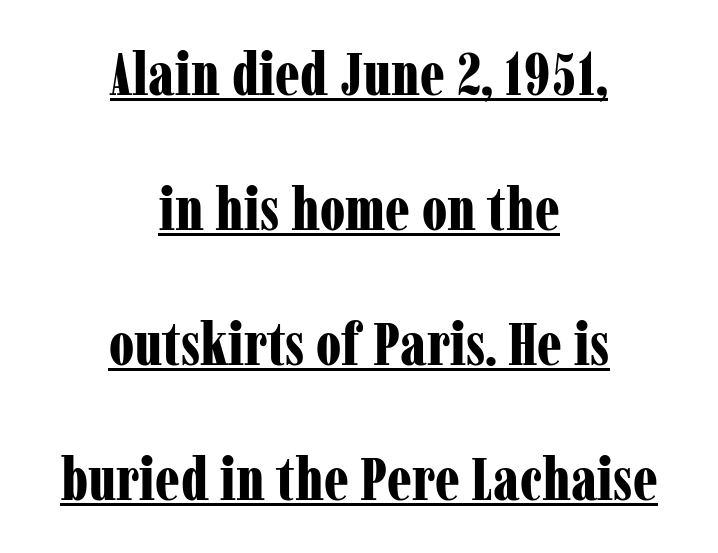
{"serif": "yes", "italic": "no", "bold": "yes", "weight": "bold", "width": "condensed", "stroke_contrast": "low", "x_height": "medium", "monospaced": "no", "underline": "yes", "align": "center", "line_spacing": "loose", "line_spacing_ratio": 2.25, "letter_spacing": "normal", "letter_spacing_em": 0.0, "glyph_px": 60}
